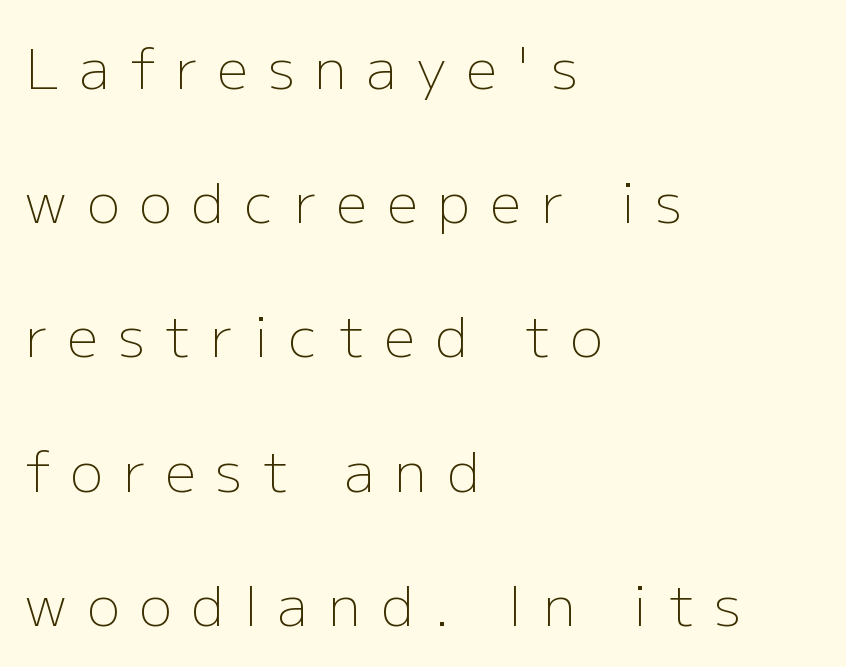
The image shows 55 px light sans-serif type, upright; set left-aligned, loose line spacing (2.44x), unusually wide letter spacing (+0.37 em), not underlined; low stroke contrast and a medium x-height.
